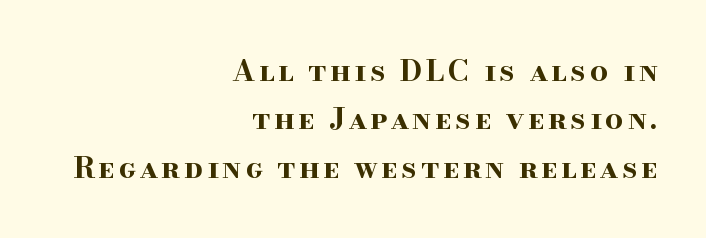
The image shows 29 px bold, wide serif type, upright; set right-aligned, normal line spacing (1.67x), not underlined; high stroke contrast and a small x-height.
